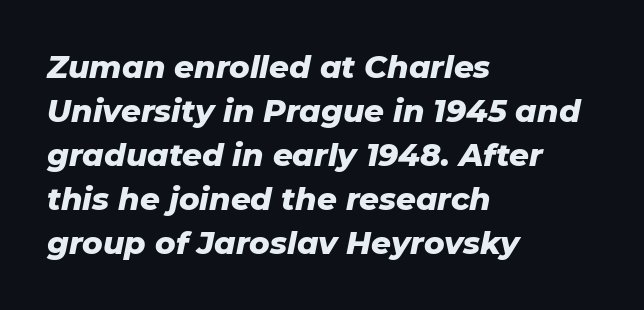
The compositor pushed each line to the left boundary. The words here are not underlined. This is oblique type, the kind used for emphasis or titles. Character widths vary here, with narrow letters taking less room than wide ones. Standard letterfit; no display-style spreading of the glyphs.
